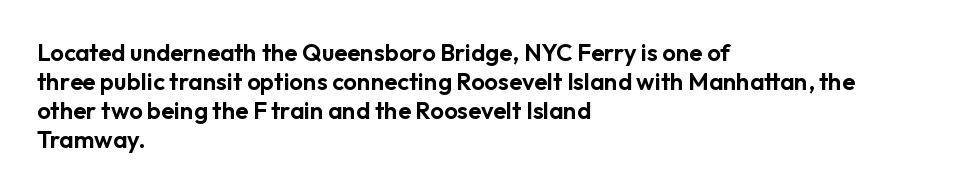
The area under the type is left untouched. Is the block centered? No — it sits flush against the left margin. Default kerning and tracking; the words read as compact shapes. Is there any slant? The stems are plumb.
